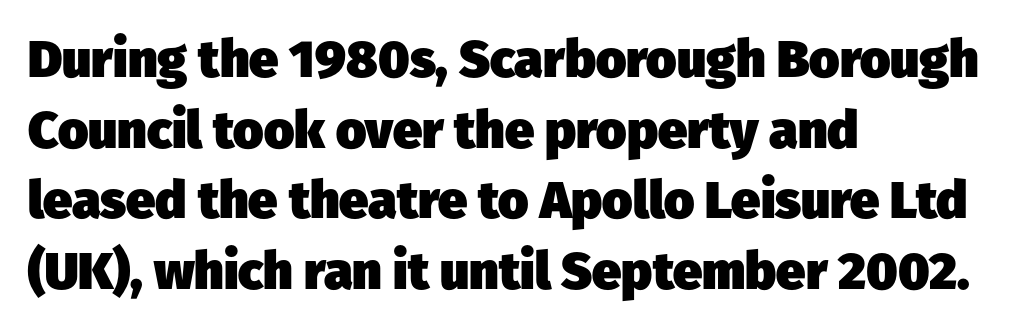
Teacher's note: observe the even left margin — that is flush-left alignment. These lines are composed in type without serifs. The passage shown is typed in a proportional face where columns would drift. Nobody touched the tracking dial on this one. No word sits above an underline. What weight is shown? A full bold with thick strokes.
